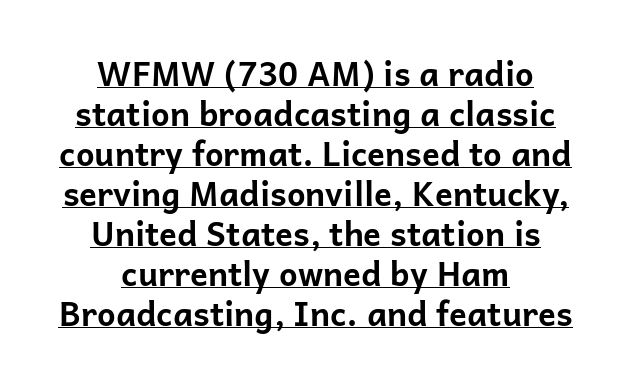
Q: Is the text bold? A: Yes.
Q: Is the text italic (slanted)? A: No, it is upright.
Q: Is the typeface a serif or a sans-serif typeface? A: Sans-serif.
Q: Is the text underlined? A: Yes.
Q: How is the paragraph aligned? A: Centered.
Q: Is the spacing between letters normal or unusually wide? A: Normal.
Q: Width (condensed, normal, or wide)? A: Normal.
Q: Stroke contrast? A: Low.
Q: x-height? A: Medium.
Q: Monospaced? A: No.
